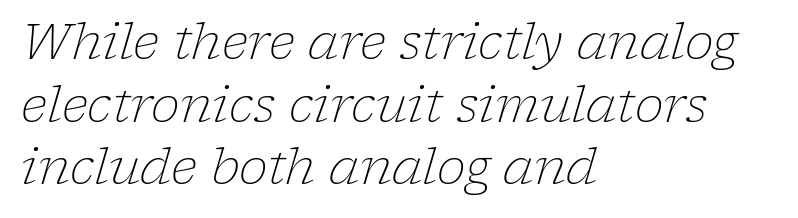
Q: Is the text bold? A: No.
Q: Is the text italic (slanted)? A: Yes, it leans right by about 17 degrees.
Q: Is the typeface a serif or a sans-serif typeface? A: Serif.
Q: Is the text underlined? A: No.
Q: How is the paragraph aligned? A: Left-aligned.
Q: Is the spacing between letters normal or unusually wide? A: Normal.
Q: Is the spacing between lines tight, normal or loose? A: Normal.
Q: Width (condensed, normal, or wide)? A: Normal.
Q: Stroke contrast? A: Low.
Q: x-height? A: Medium.
Q: Monospaced? A: No.
